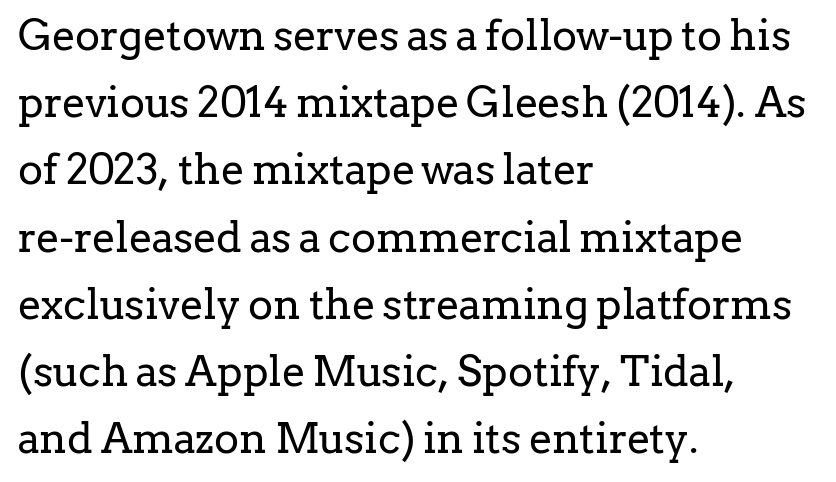
Does the lettering tilt? It doesn't — this is upright. In terms of letterspacing, this is plain default setting. The characters are drawn with everyday or finer stroke widths. Is this a fixed-width face? No — the glyphs have proportional, varying widths. One glance says typical: line gaps are just what's usual. Regarding serifs, this sample has them.
